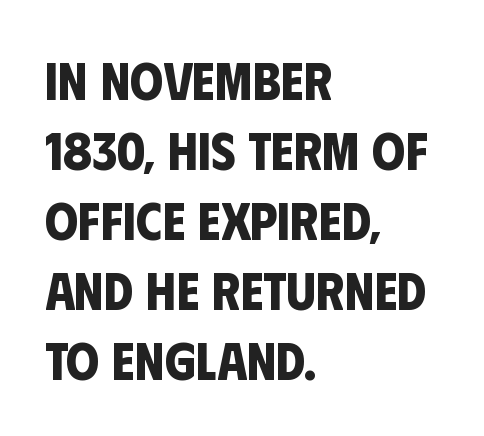
{"serif": "no", "bold": "yes", "weight": "bold", "width": "condensed", "stroke_contrast": "low", "x_height": "large", "monospaced": "no", "underline": "no", "align": "left", "line_spacing": "normal", "line_spacing_ratio": 1.32, "letter_spacing": "normal", "letter_spacing_em": 0.0, "glyph_px": 53}
